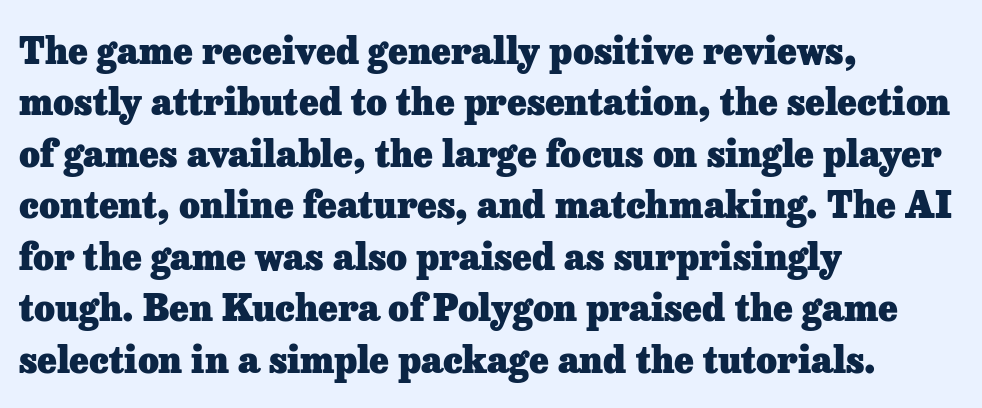
{"serif": "yes", "italic": "no", "bold": "yes", "weight": "heavy", "width": "normal", "stroke_contrast": "low", "x_height": "medium", "monospaced": "no", "underline": "no", "align": "left", "line_spacing": "normal", "line_spacing_ratio": 1.43, "letter_spacing": "normal", "letter_spacing_em": 0.0, "glyph_px": 36}
